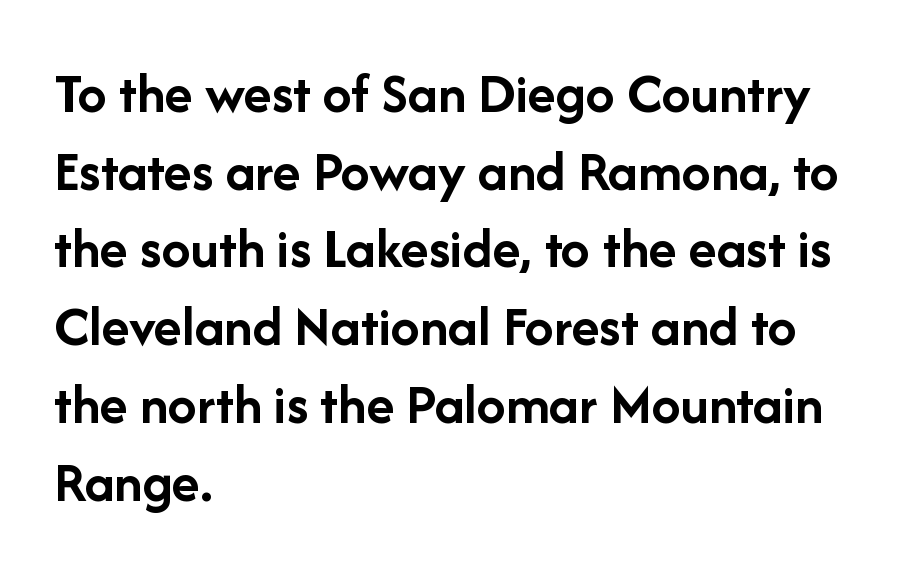
Q: Is the text bold? A: Yes.
Q: Is the text italic (slanted)? A: No, it is upright.
Q: Is the typeface a serif or a sans-serif typeface? A: Sans-serif.
Q: Is the text underlined? A: No.
Q: How is the paragraph aligned? A: Left-aligned.
Q: Is the spacing between letters normal or unusually wide? A: Normal.
Q: Is the spacing between lines tight, normal or loose? A: Normal.
Q: Width (condensed, normal, or wide)? A: Normal.
Q: Stroke contrast? A: Low.
Q: x-height? A: Medium.
Q: Monospaced? A: No.
